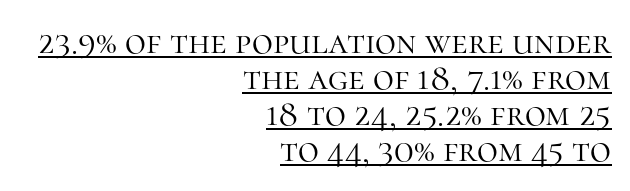
Q: Is the text bold? A: No.
Q: Is the text italic (slanted)? A: No, it is upright.
Q: Is the typeface a serif or a sans-serif typeface? A: Serif.
Q: Is the text underlined? A: Yes.
Q: How is the paragraph aligned? A: Right-aligned.
Q: Is the spacing between letters normal or unusually wide? A: Normal.
Q: Is the spacing between lines tight, normal or loose? A: Tight.
Q: Width (condensed, normal, or wide)? A: Normal.
Q: Stroke contrast? A: High.
Q: x-height? A: Medium.
Q: Monospaced? A: No.
